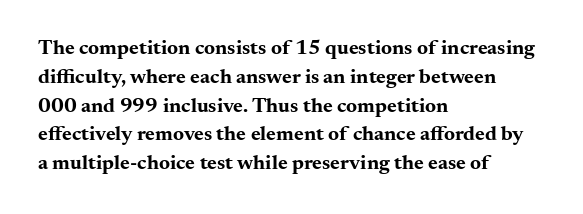
Leftover space on each line is placed entirely after the last word. The baseline area is clear. Tracking value appears to be zero — textbook default spacing. Is the type bold? Yes — the strokes are clearly thick and heavy.
